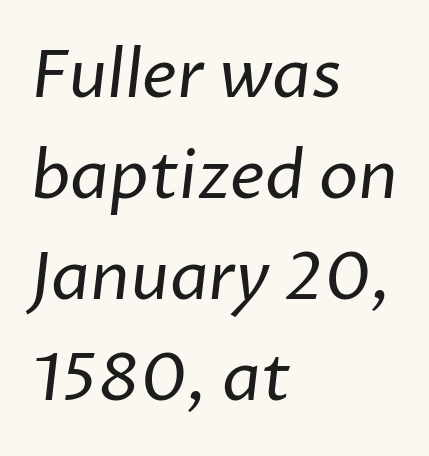
On a weight scale, this lands at 450 or below. Rows of type keep a routine distance in the vertical direction. The rendering uses natural spacing where letterforms have individual widths. What stands out about the letter spacing? Nothing — it is the standard amount.
